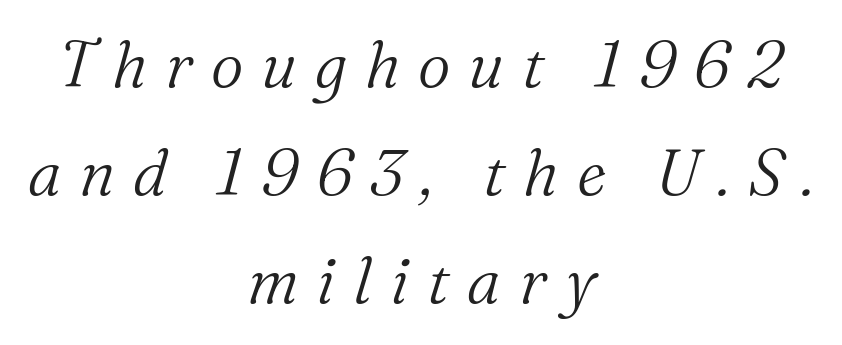
{"serif": "yes", "italic": "yes", "lean": "right", "slant_degrees": 16, "bold": "no", "weight": "light", "width": "normal", "stroke_contrast": "medium", "x_height": "medium", "monospaced": "no", "underline": "no", "align": "center", "line_spacing": "normal", "line_spacing_ratio": 1.69, "letter_spacing": "wide", "letter_spacing_em": 0.28, "glyph_px": 64}
